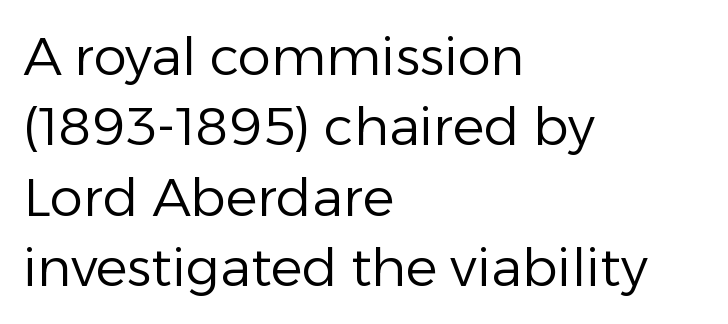
Q: Is the text bold? A: No.
Q: Is the text italic (slanted)? A: No, it is upright.
Q: Is the typeface a serif or a sans-serif typeface? A: Sans-serif.
Q: Is the text underlined? A: No.
Q: How is the paragraph aligned? A: Left-aligned.
Q: Is the spacing between letters normal or unusually wide? A: Normal.
Q: Is the spacing between lines tight, normal or loose? A: Normal.
Q: Width (condensed, normal, or wide)? A: Normal.
Q: Stroke contrast? A: Low.
Q: x-height? A: Medium.
Q: Monospaced? A: No.
